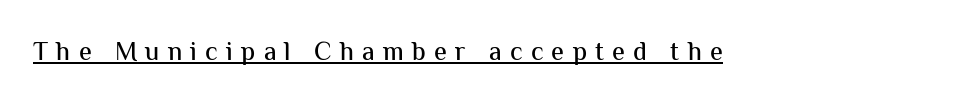
Underlined type. Caption: expanded tracking, letters set apart. If you drew a line through each stem, it would be perfectly vertical.
